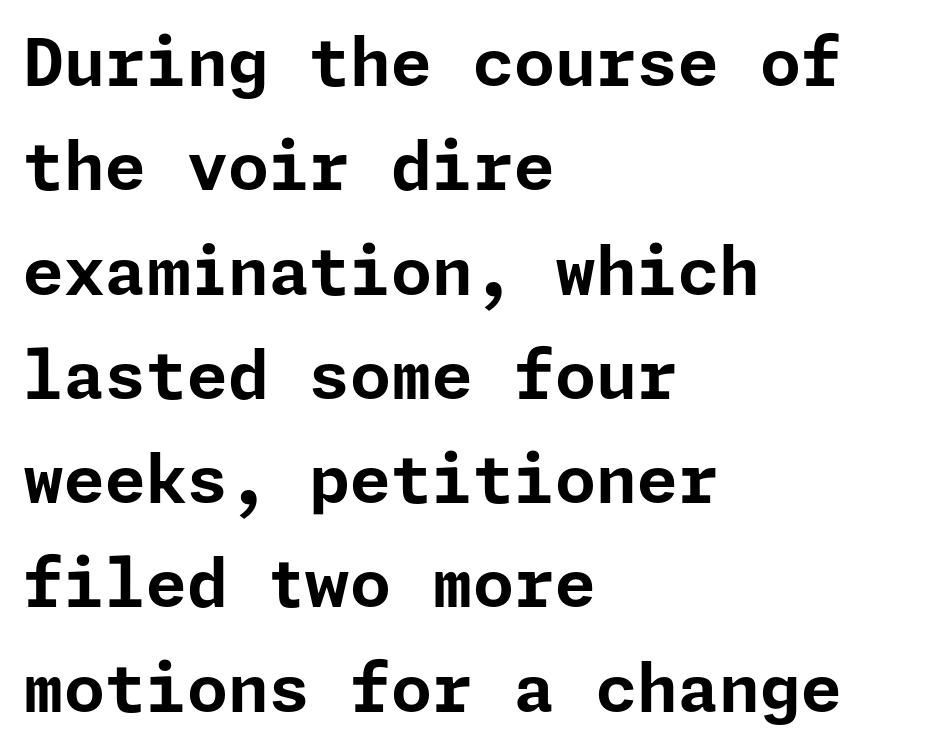
Q: Is the text bold? A: Yes.
Q: Is the text italic (slanted)? A: No, it is upright.
Q: Is the typeface a serif or a sans-serif typeface? A: Sans-serif.
Q: Is the text underlined? A: No.
Q: How is the paragraph aligned? A: Left-aligned.
Q: Is the spacing between letters normal or unusually wide? A: Normal.
Q: Is the spacing between lines tight, normal or loose? A: Normal.
Q: Width (condensed, normal, or wide)? A: Normal.
Q: Stroke contrast? A: Low.
Q: x-height? A: Medium.
